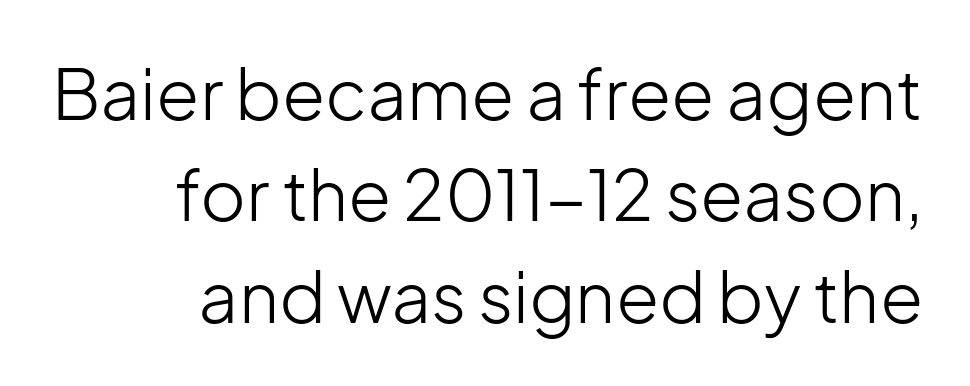
Q: Is the text bold? A: No.
Q: Is the text italic (slanted)? A: No, it is upright.
Q: Is the typeface a serif or a sans-serif typeface? A: Sans-serif.
Q: Is the text underlined? A: No.
Q: Is the spacing between letters normal or unusually wide? A: Normal.
Q: Is the spacing between lines tight, normal or loose? A: Normal.
Q: Width (condensed, normal, or wide)? A: Normal.
Q: Stroke contrast? A: Low.
Q: x-height? A: Medium.
Q: Monospaced? A: No.
